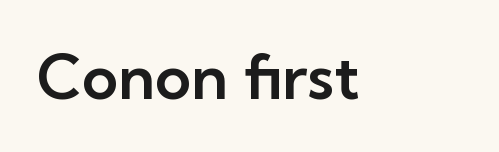
Q: Is the text italic (slanted)? A: No, it is upright.
Q: Is the typeface a serif or a sans-serif typeface? A: Sans-serif.
Q: Is the text underlined? A: No.
Q: Is the spacing between letters normal or unusually wide? A: Normal.
Q: Width (condensed, normal, or wide)? A: Normal.
Q: Stroke contrast? A: Low.
Q: x-height? A: Medium.
Q: Monospaced? A: No.
